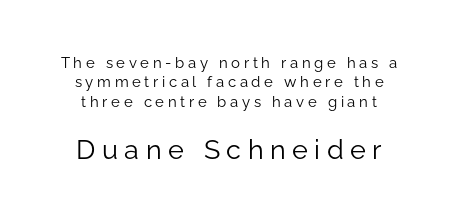
{"italic": "no", "bold": "no", "underline": "no", "line_spacing": "normal", "line_spacing_ratio": 1.29, "letter_spacing": "wide", "letter_spacing_em": 0.24, "larger_block": "second", "size_ratio": 1.8, "glyph_px": 27}
